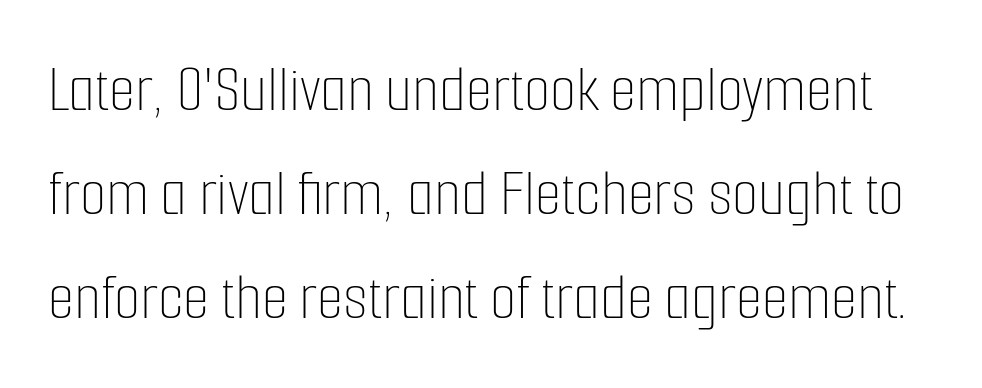
Q: Is the text bold? A: No.
Q: Is the text italic (slanted)? A: No, it is upright.
Q: Is the text underlined? A: No.
Q: Is the spacing between letters normal or unusually wide? A: Normal.
Q: Is the spacing between lines tight, normal or loose? A: Normal.
Q: Width (condensed, normal, or wide)? A: Condensed.
Q: Stroke contrast? A: Low.
Q: x-height? A: Medium.
Q: Monospaced? A: No.
